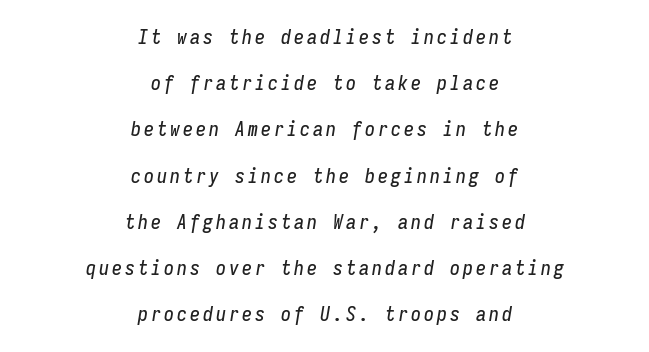
Q: Is the text italic (slanted)? A: Yes, it leans right by about 9 degrees.
Q: Is the text underlined? A: No.
Q: How is the paragraph aligned? A: Centered.
Q: Is the spacing between lines tight, normal or loose? A: Loose.
